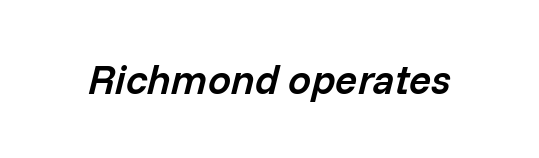
{"italic": "yes", "lean": "right", "slant_degrees": 14, "bold": "semi", "weight": "semibold", "width": "normal", "stroke_contrast": "low", "x_height": "medium", "monospaced": "no", "underline": "no", "letter_spacing": "normal", "letter_spacing_em": 0.0, "glyph_px": 41}
